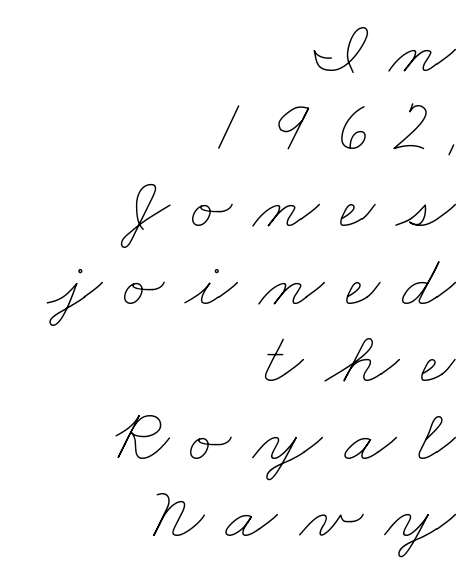
The image shows 76 px thin, wide type; set right-aligned, tight line spacing (1.02x), unusually wide letter spacing (+0.28 em), not underlined; low stroke contrast and a small x-height.
